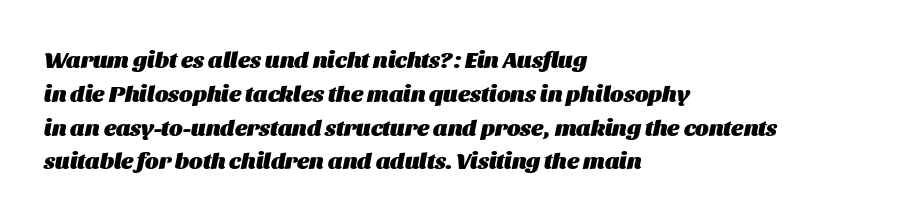
The image shows 23 px bold type, italic (leaning right); set left-aligned, normal line spacing (1.47x), normal letter spacing, not underlined.
